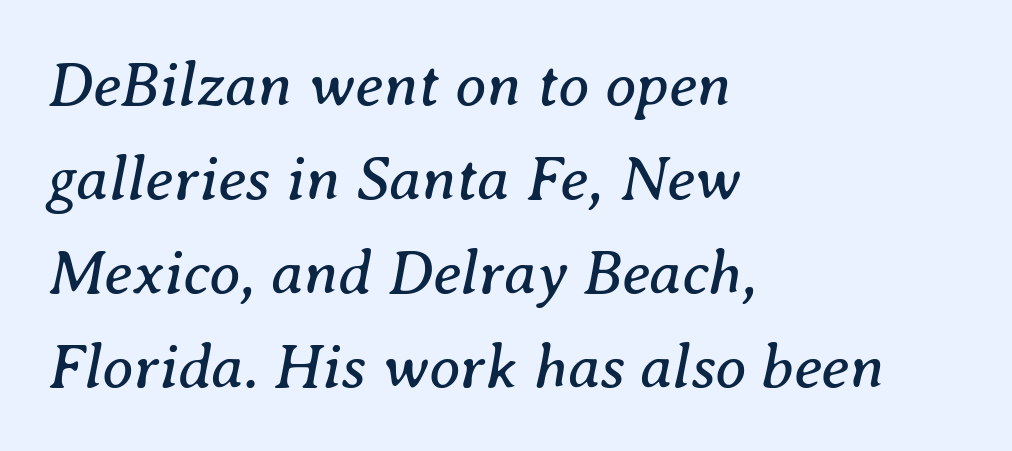
This rendering employs a face with finishing strokes, i.e., a serif. There is no visible air inserted between adjacent glyphs. No chunkiness to these letters — they're not bold. Each line starts at the same left margin while the right side varies. Italic? Definitely — the glyphs are oblique.
